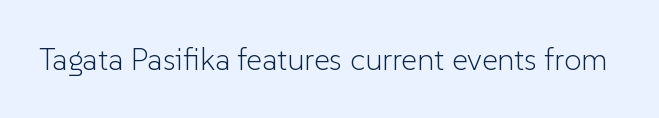
The passage shown is typeset with a sans-serif family. A roman cut, with each character standing at attention. The strip under each line holds only bare page. Caption: face not bold, strokes unweighted.
